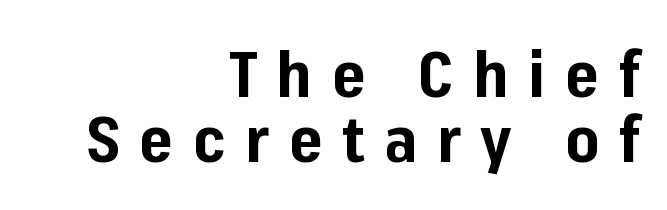
Check under the words: just untouched page. A student would call this right alignment; a typographer would say flush right, rag left. To sum up the face: it is a sans, with no serifs. You'd pick this weight for a headline — it's a proper bold.
